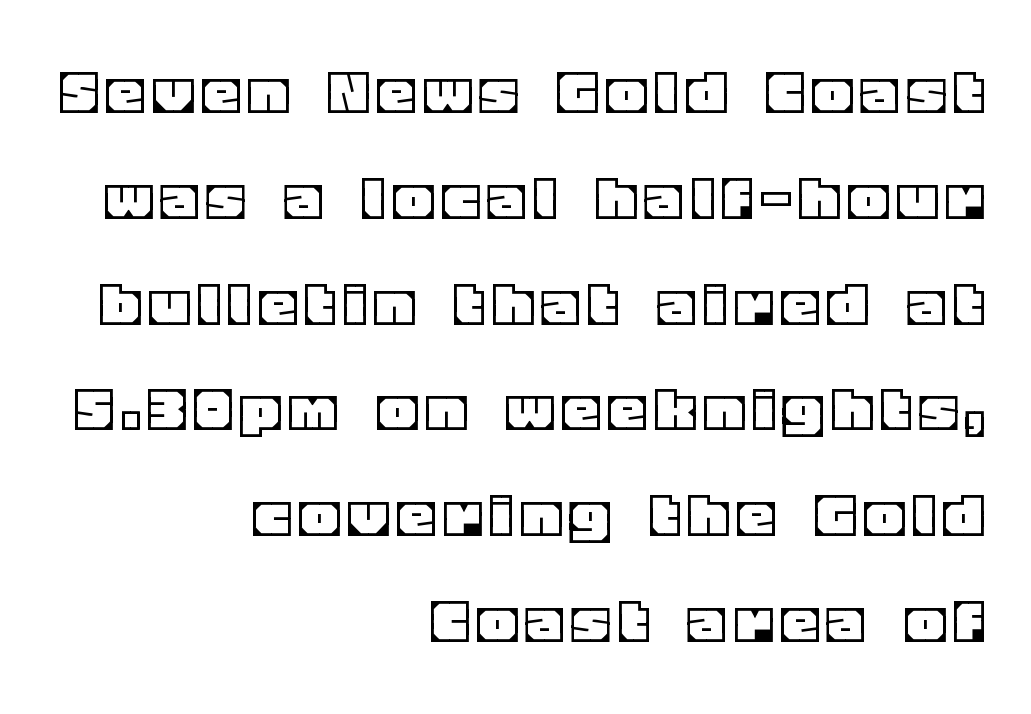
The image shows 71 px text type, upright; set right-aligned, normal line spacing (1.49x), not underlined; a large x-height.
